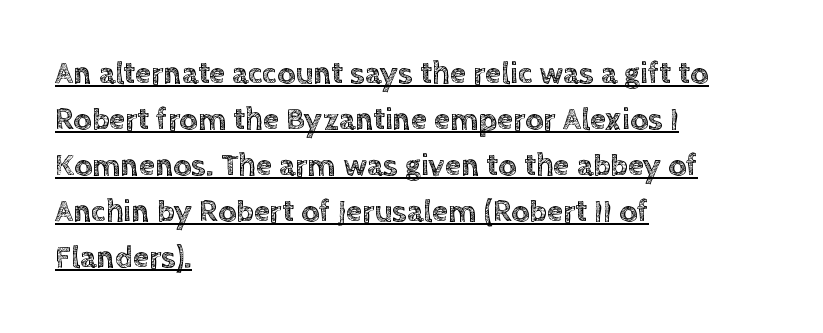
Q: Is the text italic (slanted)? A: No, it is upright.
Q: Is the text underlined? A: Yes.
Q: How is the paragraph aligned? A: Left-aligned.
Q: Is the spacing between letters normal or unusually wide? A: Normal.
Q: Is the spacing between lines tight, normal or loose? A: Normal.
Q: Width (condensed, normal, or wide)? A: Normal.
Q: x-height? A: Large.
Q: Monospaced? A: No.
